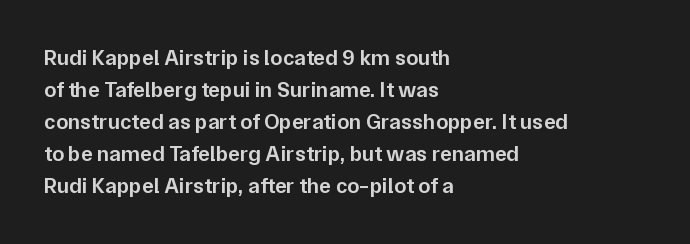
{"italic": "no", "bold": "semi", "underline": "no", "align": "left", "line_spacing": "normal", "line_spacing_ratio": 1.46, "letter_spacing": "normal", "letter_spacing_em": 0.0, "glyph_px": 22}
